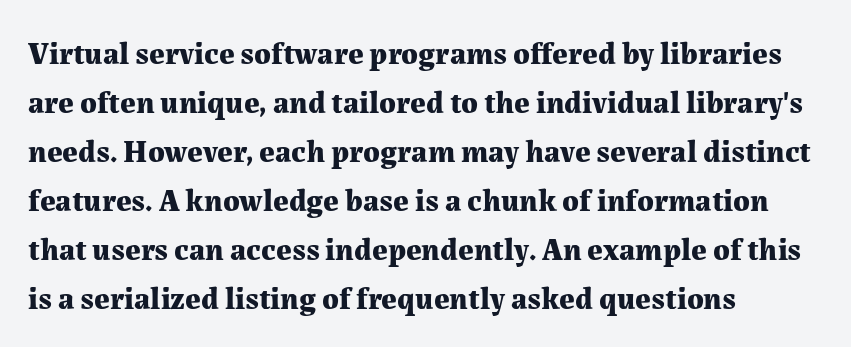
{"serif": "yes", "italic": "no", "bold": "yes", "weight": "bold", "width": "normal", "stroke_contrast": "medium", "x_height": "medium", "monospaced": "no", "underline": "no", "align": "left", "line_spacing": "normal", "line_spacing_ratio": 1.58, "letter_spacing": "normal", "letter_spacing_em": 0.0, "glyph_px": 31}
